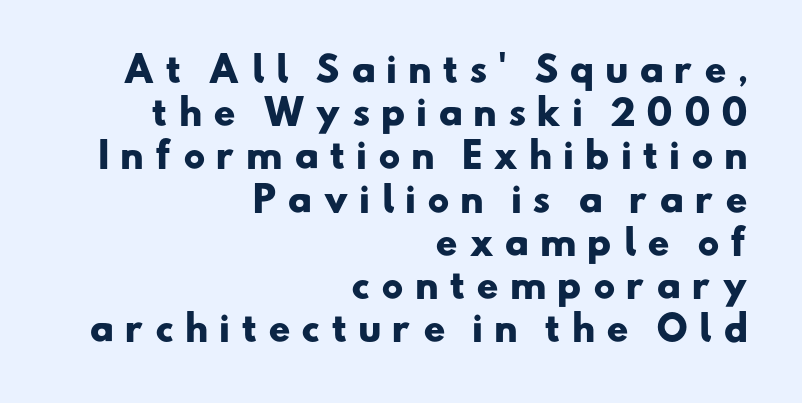
The image shows 34 px heavy, wide sans-serif type; set right-aligned, normal line spacing (1.27x), unusually wide letter spacing (+0.31 em), not underlined; low stroke contrast and a small x-height.
